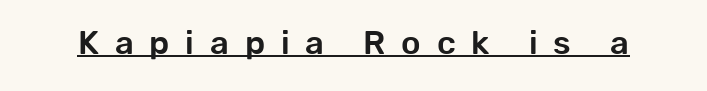
Q: Is the text italic (slanted)? A: No, it is upright.
Q: Is the typeface a serif or a sans-serif typeface? A: Sans-serif.
Q: Is the text underlined? A: Yes.
Q: Is the spacing between letters normal or unusually wide? A: Unusually wide.
Q: Width (condensed, normal, or wide)? A: Normal.
Q: Stroke contrast? A: Low.
Q: x-height? A: Medium.
Q: Monospaced? A: No.
